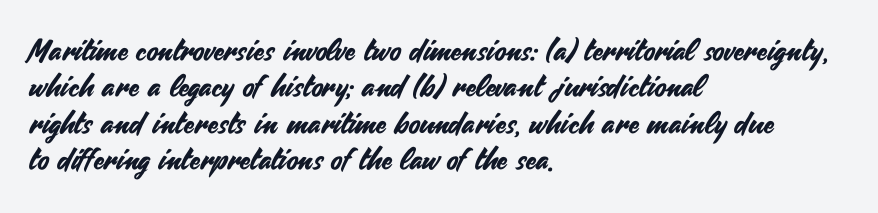
Q: Is the text italic (slanted)? A: Yes.
Q: Is the typeface a serif or a sans-serif typeface? A: Sans-serif.
Q: Is the text underlined? A: No.
Q: How is the paragraph aligned? A: Left-aligned.
Q: Is the spacing between letters normal or unusually wide? A: Normal.
Q: Width (condensed, normal, or wide)? A: Normal.
Q: Stroke contrast? A: Medium.
Q: x-height? A: Small.
Q: Monospaced? A: No.
